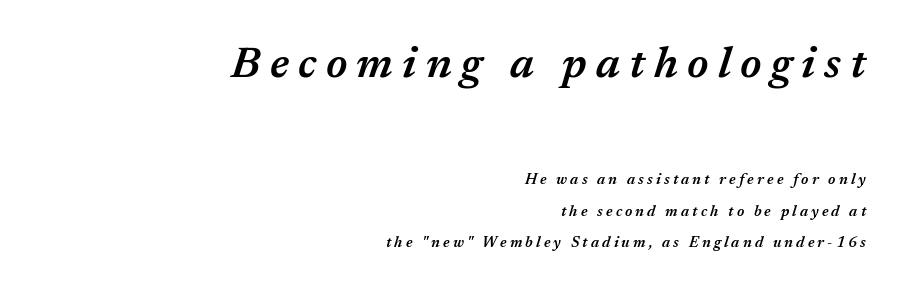
Look at the stroke-to-counter ratio: somewhat heavy, a semibold. Slanted lettering throughout. Descenders are the only things crossing below the line. Which of the two is more prominent by size? The first, at the top. Inter-character spacing is expanded well beyond the font's built-in metrics. The rendering anchors every line to the right-hand side.
